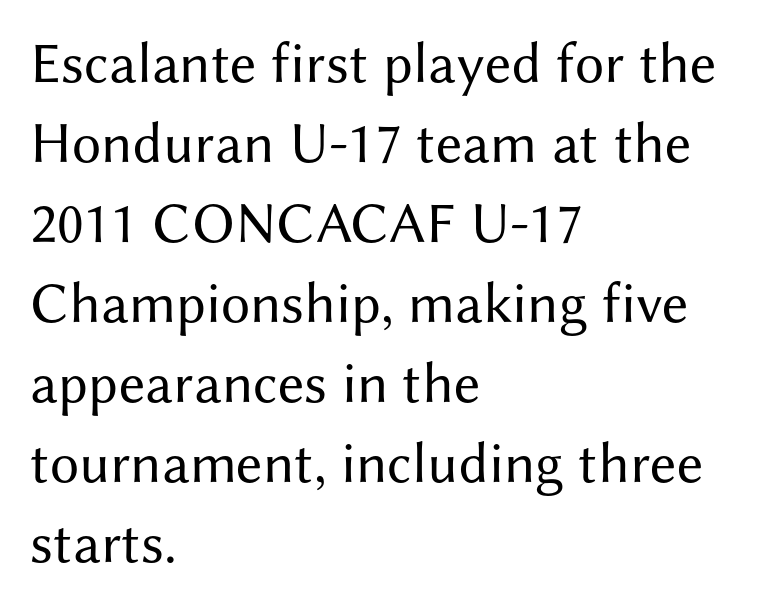
What kind of face is this? One without serifs — a sans. Underline: absent. Ordinary non-slanted type is in use. Does the leading feel generous? No, just average. Is the type heavy? It reads as light-to-regular instead.
